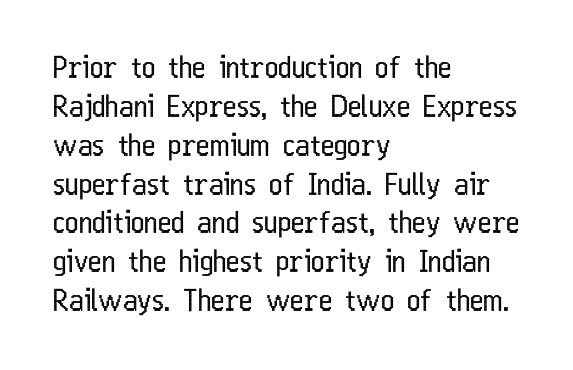
Q: Is the text bold? A: No.
Q: Is the text italic (slanted)? A: No, it is upright.
Q: Is the typeface a serif or a sans-serif typeface? A: Sans-serif.
Q: Is the text underlined? A: No.
Q: How is the paragraph aligned? A: Left-aligned.
Q: Is the spacing between letters normal or unusually wide? A: Normal.
Q: Is the spacing between lines tight, normal or loose? A: Normal.
Q: Width (condensed, normal, or wide)? A: Condensed.
Q: Stroke contrast? A: Low.
Q: x-height? A: Medium.
Q: Monospaced? A: No.
